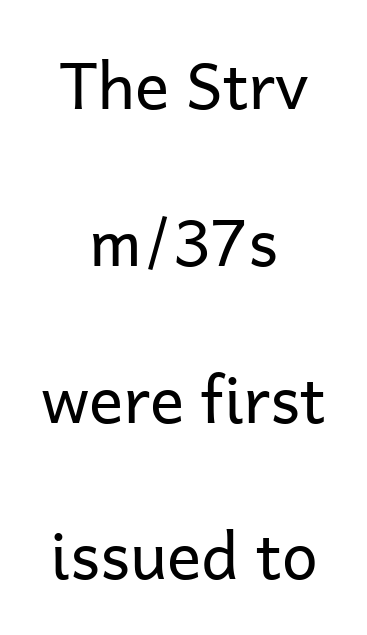
The image shows 64 px regular-weight sans-serif type, upright; set centered, loose line spacing (2.45x), normal letter spacing, not underlined; low stroke contrast and a medium x-height.
